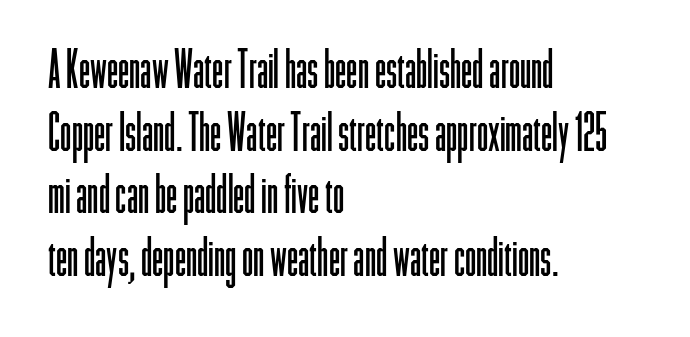
Q: Is the text bold? A: No.
Q: Is the text italic (slanted)? A: No, it is upright.
Q: Is the typeface a serif or a sans-serif typeface? A: Sans-serif.
Q: Is the text underlined? A: No.
Q: How is the paragraph aligned? A: Left-aligned.
Q: Is the spacing between letters normal or unusually wide? A: Normal.
Q: Width (condensed, normal, or wide)? A: Condensed.
Q: Stroke contrast? A: Low.
Q: x-height? A: Medium.
Q: Monospaced? A: No.
